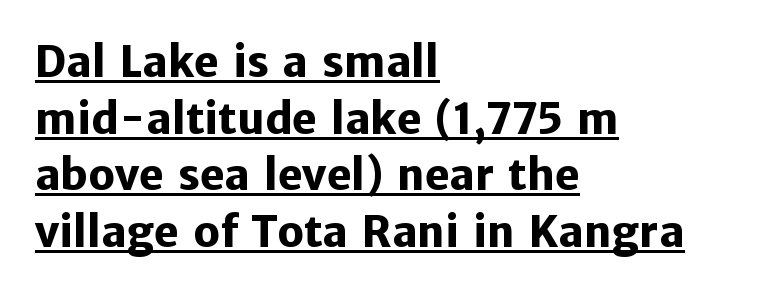
The image shows 42 px heavy sans-serif type, upright; set left-aligned, normal line spacing (1.35x), normal letter spacing, underlined; low stroke contrast and a medium x-height.
